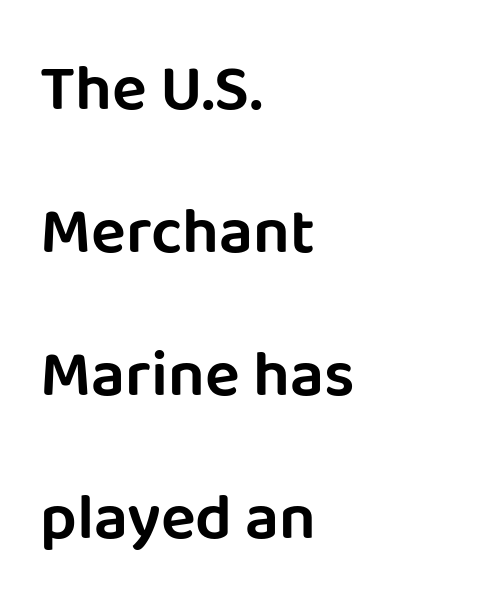
No word sits above an underline. The letters sit at their default tracking, neither squeezed nor spread. Teacher's note: observe the even left margin — that is flush-left alignment. Whoever set this chose breathing room over compactness in the vertical rhythm. Do the characters align in a grid? No, the font is proportional. Is there any slant? The stems are plumb.
